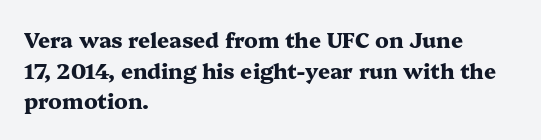
The image shows 21 px bold type, upright; set left-aligned, normal line spacing (1.46x), normal letter spacing, not underlined.
